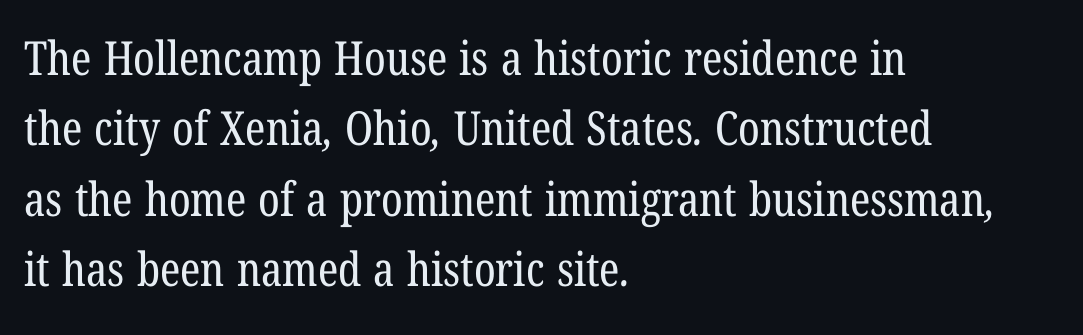
Q: Is the text bold? A: No.
Q: Is the typeface a serif or a sans-serif typeface? A: Serif.
Q: Is the text underlined? A: No.
Q: How is the paragraph aligned? A: Left-aligned.
Q: Is the spacing between letters normal or unusually wide? A: Normal.
Q: Is the spacing between lines tight, normal or loose? A: Normal.
Q: Width (condensed, normal, or wide)? A: Condensed.
Q: Stroke contrast? A: Low.
Q: x-height? A: Medium.
Q: Monospaced? A: No.
